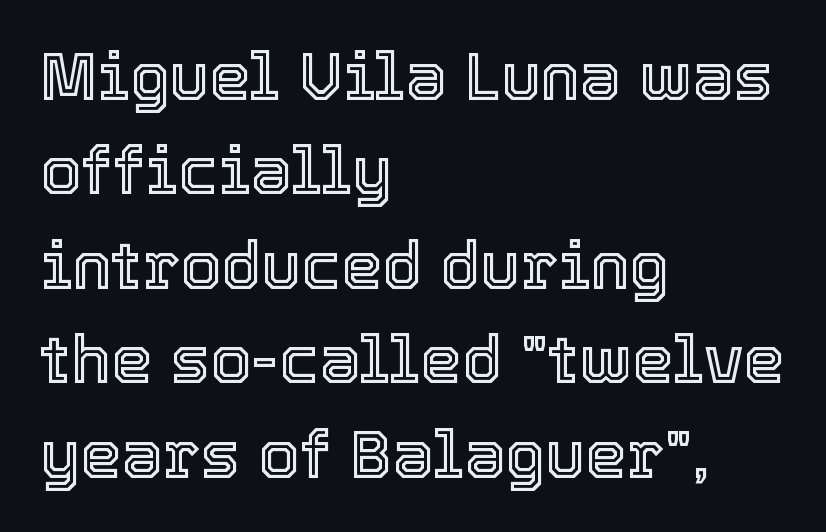
{"italic": "no", "width": "normal", "x_height": "medium", "monospaced": "no", "underline": "no", "align": "left", "line_spacing": "normal", "line_spacing_ratio": 1.43, "letter_spacing": "normal", "letter_spacing_em": 0.0, "glyph_px": 66}
